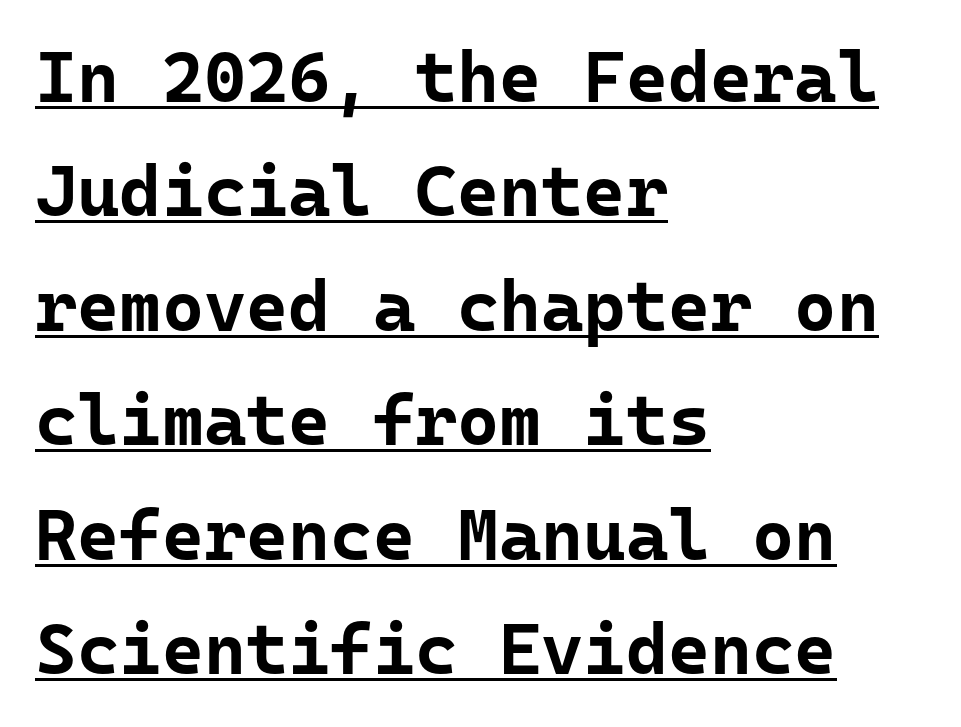
Q: Is the text bold? A: Yes.
Q: Is the text italic (slanted)? A: No, it is upright.
Q: Is the typeface a serif or a sans-serif typeface? A: Sans-serif.
Q: Is the text underlined? A: Yes.
Q: How is the paragraph aligned? A: Left-aligned.
Q: Is the spacing between letters normal or unusually wide? A: Normal.
Q: Is the spacing between lines tight, normal or loose? A: Normal.
Q: Width (condensed, normal, or wide)? A: Normal.
Q: Stroke contrast? A: Low.
Q: x-height? A: Medium.
Q: Monospaced? A: Yes.
